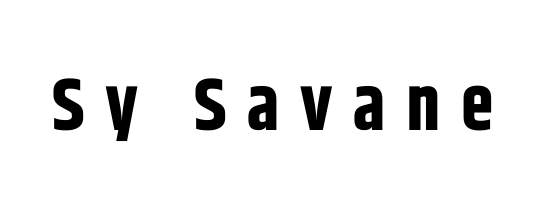
You can tell it's not italic because the verticals are truly vertical. Here the designer chose a conventional face with non-uniform glyph widths. Check where the strokes stop: nothing finishes them off — pure sans. Descenders hang freely into open space. Chunky letters — that's bold for sure.
